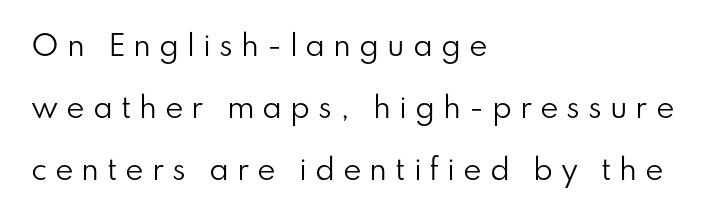
Ordinary non-slanted type is in use. You could not count columns in this text — the font is proportionally spaced. Does the leading feel generous? Absolutely, it's lavish. Examine the stroke ends and you'll find no serifs.
